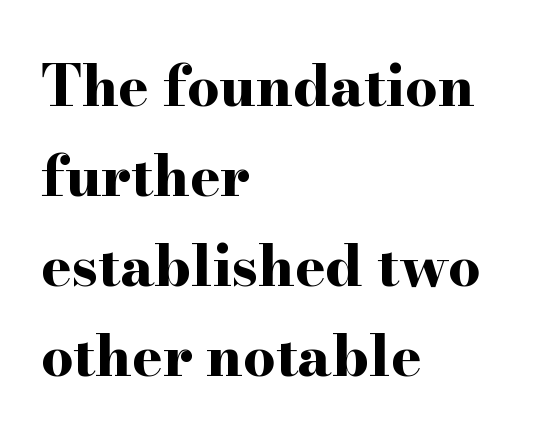
The image shows 57 px bold, wide serif type, upright; set left-aligned, normal line spacing (1.58x), normal letter spacing, not underlined; high stroke contrast and a small x-height.
